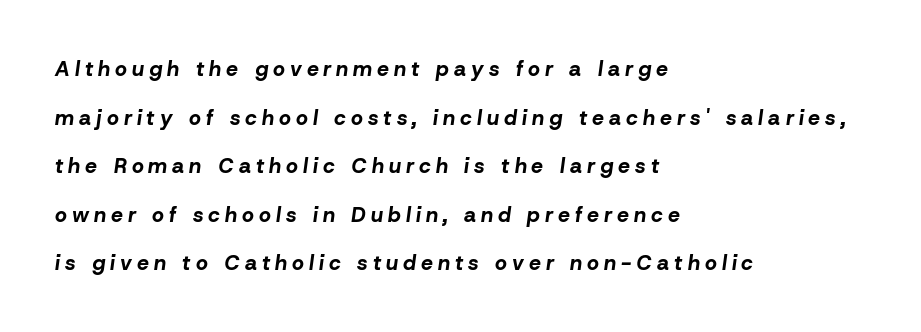
{"italic": "yes", "lean": "right", "slant_degrees": 8, "bold": "yes", "underline": "no", "align": "left", "line_spacing": "loose", "line_spacing_ratio": 2.31, "letter_spacing": "wide", "letter_spacing_em": 0.24, "glyph_px": 21}
